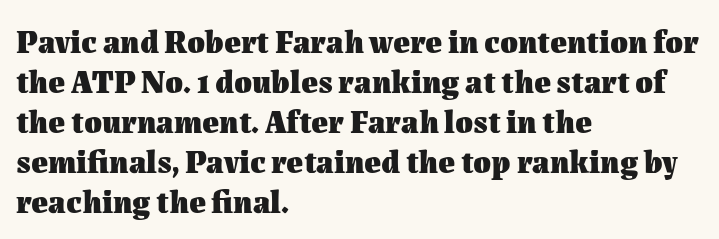
The image shows 32 px heavy type, upright; set left-aligned, normal line spacing (1.25x), normal letter spacing, not underlined; medium stroke contrast and a medium x-height.
